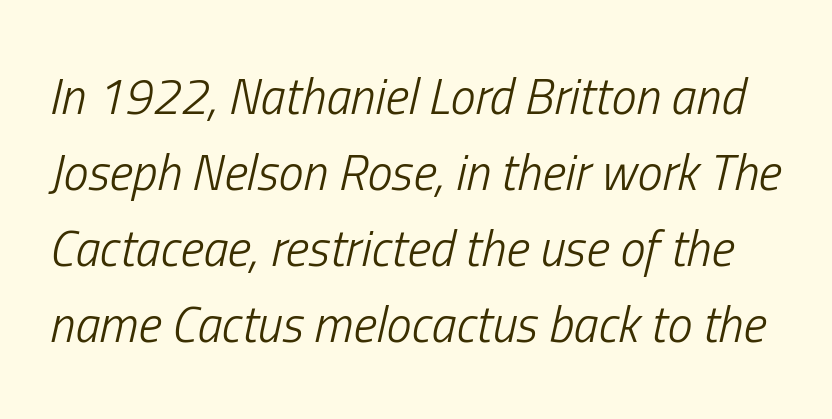
{"italic": "yes", "lean": "right", "slant_degrees": 13, "bold": "no", "weight": "light", "width": "condensed", "stroke_contrast": "low", "x_height": "medium", "monospaced": "no", "underline": "no", "line_spacing": "normal", "line_spacing_ratio": 1.52, "letter_spacing": "normal", "letter_spacing_em": 0.0, "glyph_px": 50}
